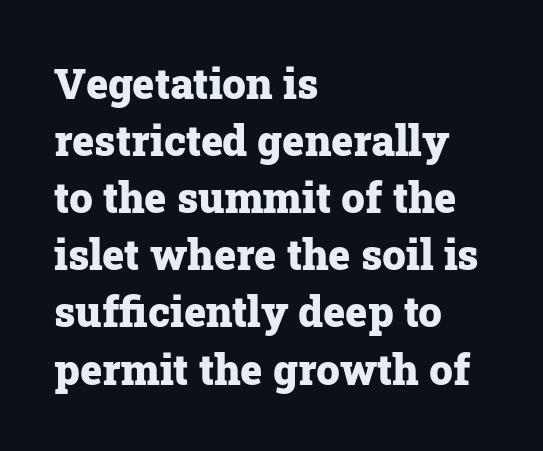
{"serif": "yes", "italic": "no", "bold": "yes", "weight": "heavy", "width": "normal", "stroke_contrast": "low", "x_height": "medium", "monospaced": "no", "underline": "no", "align": "left", "line_spacing": "normal", "line_spacing_ratio": 1.36, "letter_spacing": "normal", "letter_spacing_em": 0.0, "glyph_px": 42}
